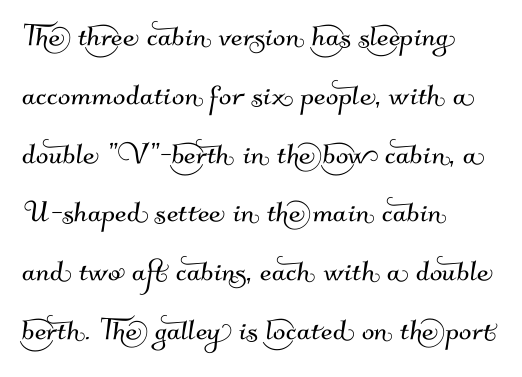
The image shows 37 px sans-serif type; set left-aligned, normal line spacing (1.59x), normal letter spacing, not underlined; medium stroke contrast and a small x-height.
